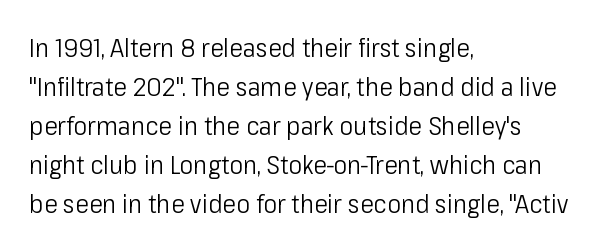
{"italic": "no", "bold": "no", "underline": "no", "align": "left", "line_spacing": "normal", "line_spacing_ratio": 1.5, "letter_spacing": "normal", "letter_spacing_em": 0.0, "glyph_px": 26}
